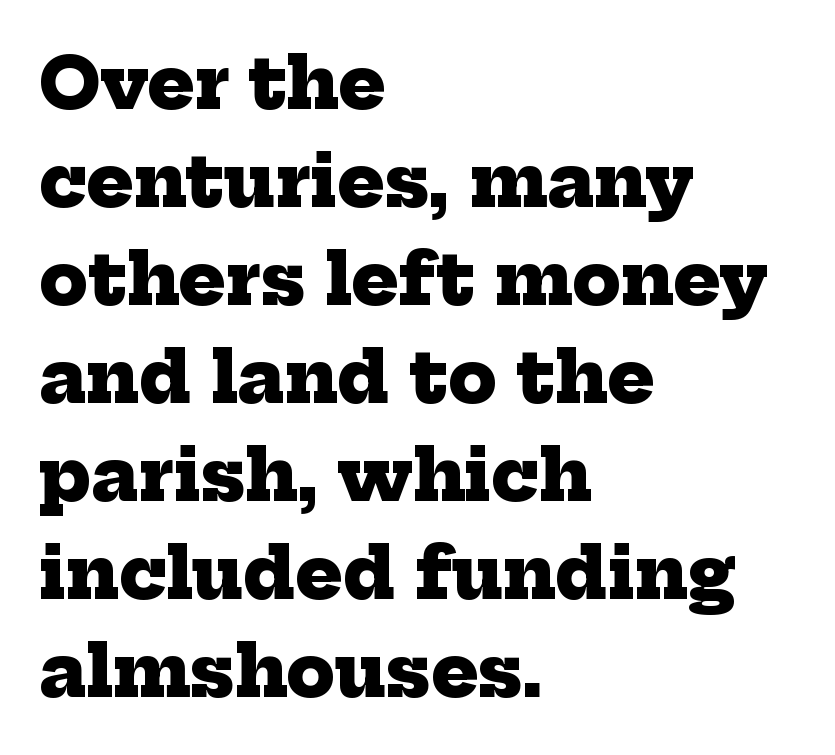
Q: Is the text bold? A: Yes.
Q: Is the typeface a serif or a sans-serif typeface? A: Serif.
Q: Is the text underlined? A: No.
Q: How is the paragraph aligned? A: Left-aligned.
Q: Is the spacing between letters normal or unusually wide? A: Normal.
Q: Is the spacing between lines tight, normal or loose? A: Normal.
Q: Width (condensed, normal, or wide)? A: Normal.
Q: Stroke contrast? A: Low.
Q: x-height? A: Medium.
Q: Monospaced? A: No.
